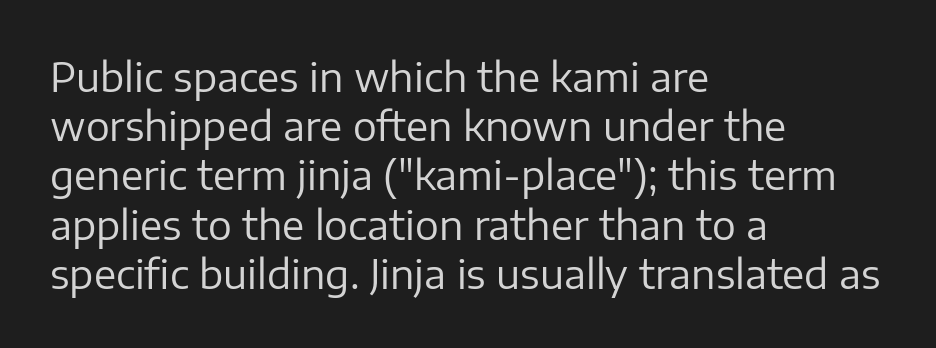
Q: Is the text bold? A: No.
Q: Is the text italic (slanted)? A: No, it is upright.
Q: Is the typeface a serif or a sans-serif typeface? A: Sans-serif.
Q: Is the text underlined? A: No.
Q: How is the paragraph aligned? A: Left-aligned.
Q: Is the spacing between letters normal or unusually wide? A: Normal.
Q: Width (condensed, normal, or wide)? A: Normal.
Q: Stroke contrast? A: Low.
Q: x-height? A: Medium.
Q: Monospaced? A: No.
